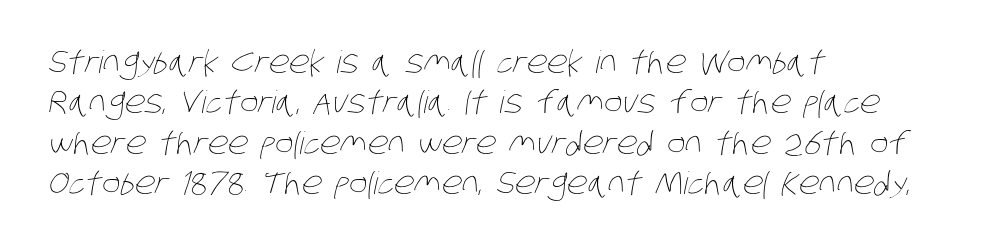
The image shows 31 px thin, condensed type; set left-aligned, normal line spacing (1.3x), normal letter spacing, not underlined; low stroke contrast and a large x-height.
